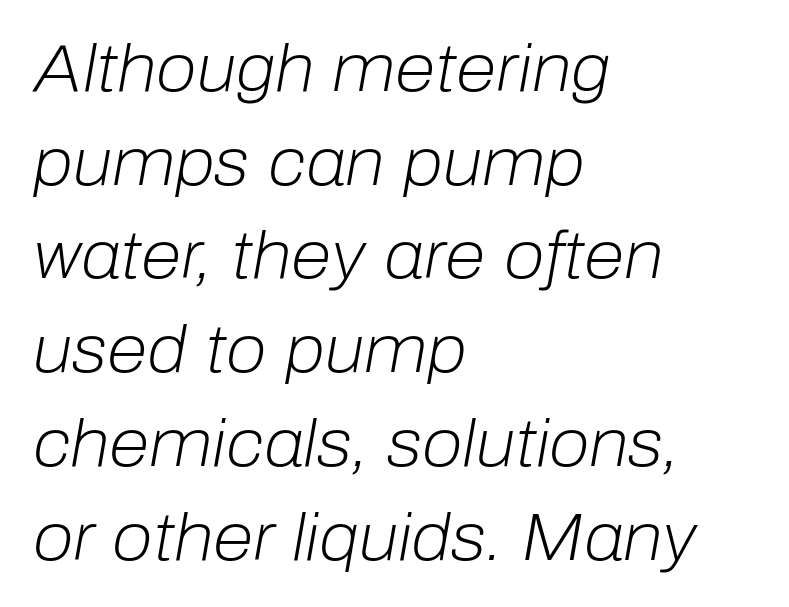
The image shows 66 px light type, italic (leaning right); set left-aligned, normal line spacing (1.42x), normal letter spacing, not underlined; low stroke contrast and a medium x-height.
